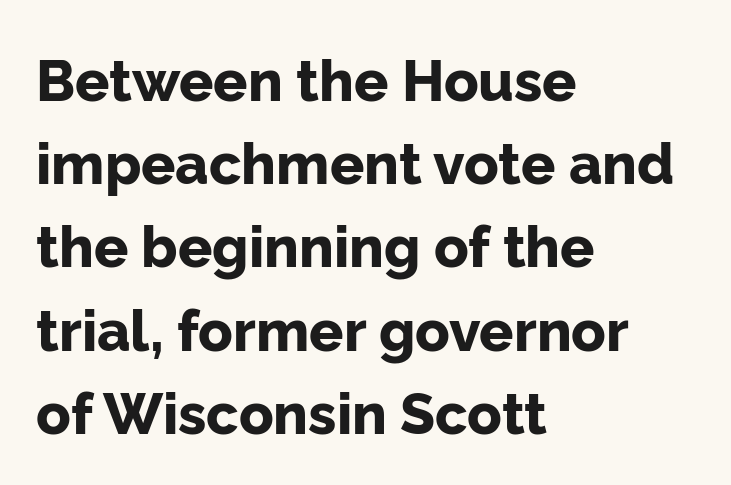
{"serif": "no", "italic": "no", "bold": "yes", "weight": "bold", "width": "normal", "stroke_contrast": "low", "x_height": "medium", "monospaced": "no", "underline": "no", "align": "left", "line_spacing": "normal", "line_spacing_ratio": 1.46, "letter_spacing": "normal", "letter_spacing_em": 0.0, "glyph_px": 57}
